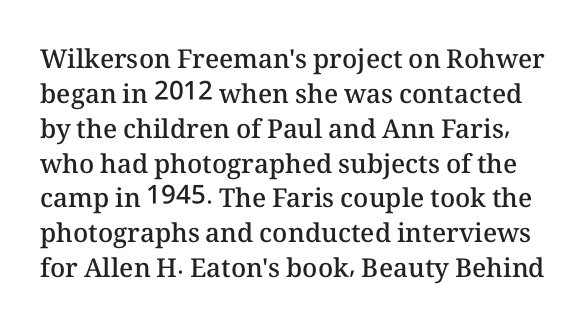
Q: Is the text bold? A: Semi-bold.
Q: Is the text italic (slanted)? A: No, it is upright.
Q: Is the text underlined? A: No.
Q: Is the spacing between letters normal or unusually wide? A: Normal.
Q: Is the spacing between lines tight, normal or loose? A: Normal.
